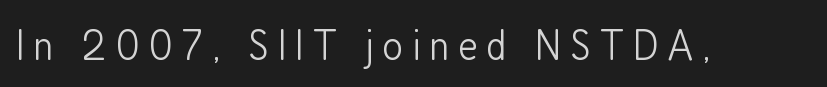
Vertical stems look standard width or narrower in stroke. Here the designer chose a conventional face with non-uniform glyph widths. Posture: straight, roman, zero tilt. Serif or sans? Sans — the stroke terminals are bare. Check the space under the baseline: it is left empty.
